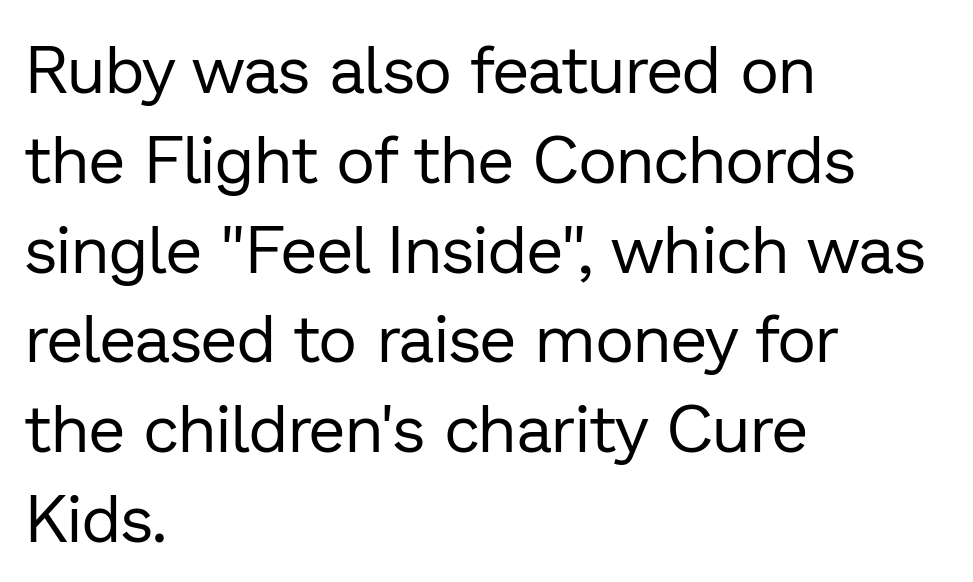
{"serif": "no", "italic": "no", "bold": "no", "weight": "regular", "width": "normal", "stroke_contrast": "low", "x_height": "medium", "monospaced": "no", "underline": "no", "align": "left", "line_spacing": "normal", "line_spacing_ratio": 1.36, "letter_spacing": "normal", "letter_spacing_em": 0.0, "glyph_px": 66}
